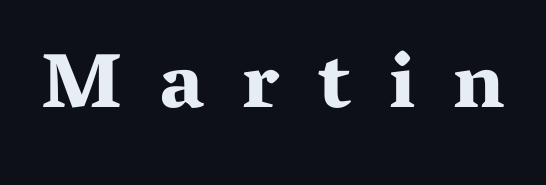
Q: Is the text bold? A: Yes.
Q: Is the text italic (slanted)? A: No, it is upright.
Q: Is the typeface a serif or a sans-serif typeface? A: Serif.
Q: Is the text underlined? A: No.
Q: Is the spacing between letters normal or unusually wide? A: Unusually wide.
Q: Width (condensed, normal, or wide)? A: Wide.
Q: Stroke contrast? A: Medium.
Q: x-height? A: Medium.
Q: Monospaced? A: No.
